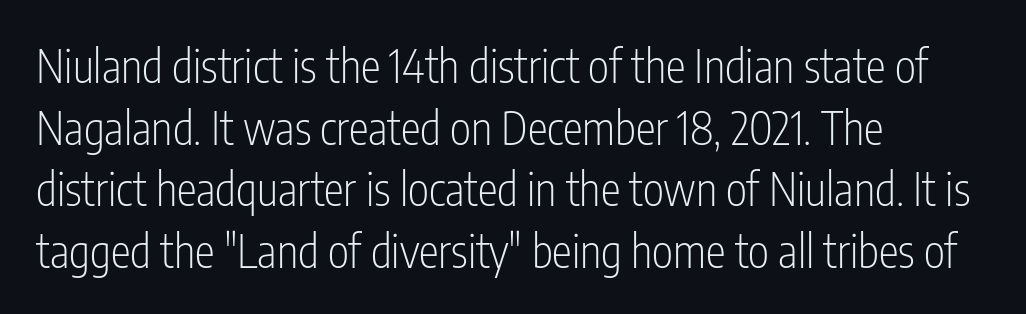
{"serif": "no", "italic": "no", "bold": "no", "weight": "light", "width": "condensed", "stroke_contrast": "low", "x_height": "medium", "monospaced": "no", "underline": "no", "align": "left", "line_spacing": "normal", "line_spacing_ratio": 1.37, "letter_spacing": "normal", "letter_spacing_em": 0.0, "glyph_px": 45}
